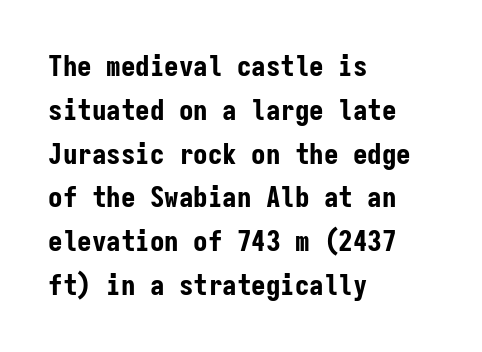
The letters sit at their default tracking, neither squeezed nor spread. Is the block centered? No — it sits flush against the left margin. Unmarked baselines from the first word to the last. This is the regular roman posture of the typeface. The rendering uses a bold face; every stroke is thick and dark.
